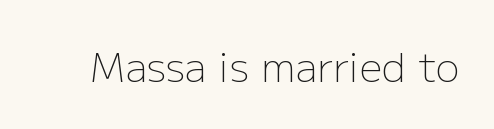
The image shows 40 px light sans-serif type, upright; set normal letter spacing, not underlined; low stroke contrast and a medium x-height.
